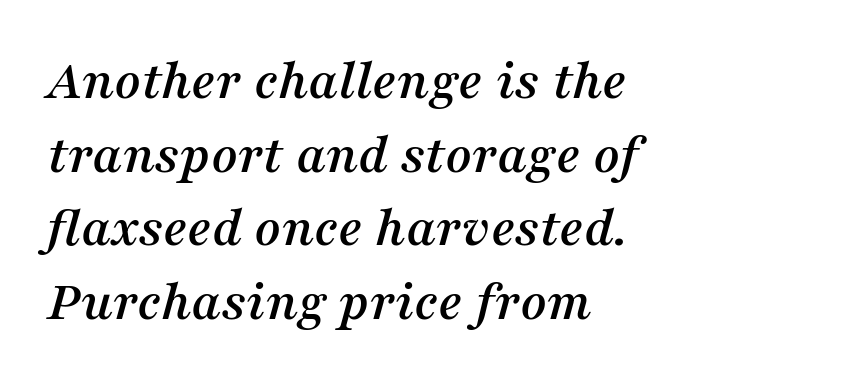
Q: Is the text italic (slanted)? A: Yes, it leans right by about 16 degrees.
Q: Is the typeface a serif or a sans-serif typeface? A: Serif.
Q: Is the text underlined? A: No.
Q: How is the paragraph aligned? A: Left-aligned.
Q: Is the spacing between letters normal or unusually wide? A: Normal.
Q: Is the spacing between lines tight, normal or loose? A: Normal.
Q: Width (condensed, normal, or wide)? A: Normal.
Q: Stroke contrast? A: Medium.
Q: x-height? A: Medium.
Q: Monospaced? A: No.
